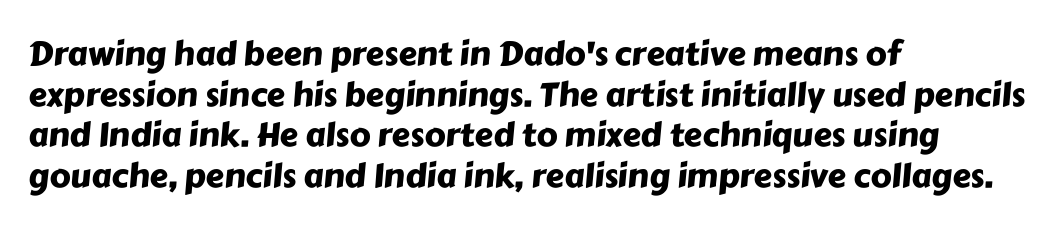
The image shows 33 px sans-serif type; set left-aligned, line spacing 1.23x, normal letter spacing, not underlined; low stroke contrast and a medium x-height.
